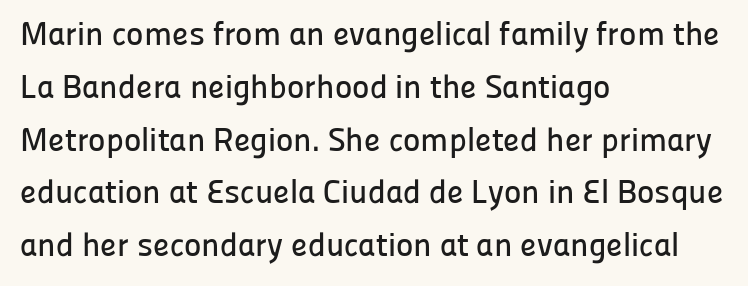
{"serif": "no", "italic": "no", "width": "normal", "stroke_contrast": "low", "x_height": "medium", "monospaced": "no", "underline": "no", "align": "left", "line_spacing": "normal", "line_spacing_ratio": 1.6, "letter_spacing": "normal", "letter_spacing_em": 0.0, "glyph_px": 33}
